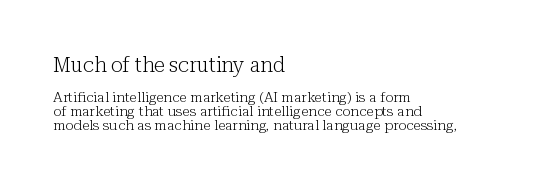
The image shows 20 px text type, upright; set left-aligned, tight line spacing (0.99x), normal letter spacing, not underlined; the first (top) block is 1.43x larger.
